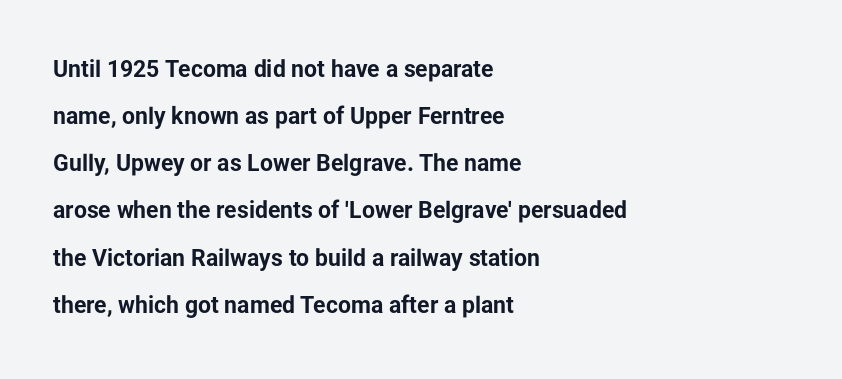
Q: Is the text bold? A: Yes.
Q: Is the text italic (slanted)? A: No, it is upright.
Q: Is the text underlined? A: No.
Q: How is the paragraph aligned? A: Left-aligned.
Q: Is the spacing between letters normal or unusually wide? A: Normal.
Q: Is the spacing between lines tight, normal or loose? A: Loose.
